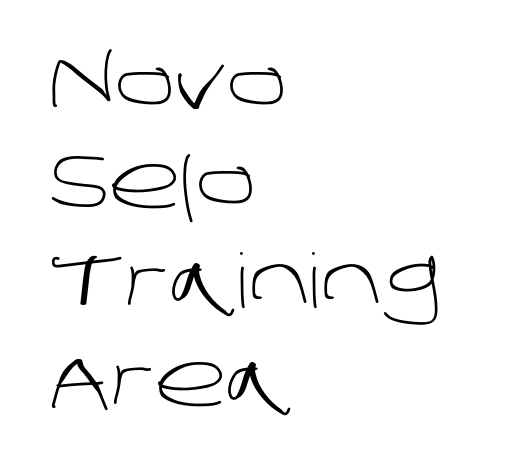
{"serif": "no", "bold": "no", "weight": "light", "width": "normal", "stroke_contrast": "low", "x_height": "large", "monospaced": "no", "underline": "no", "align": "left", "line_spacing": "normal", "line_spacing_ratio": 1.32, "letter_spacing": "normal", "letter_spacing_em": 0.0, "glyph_px": 75}
